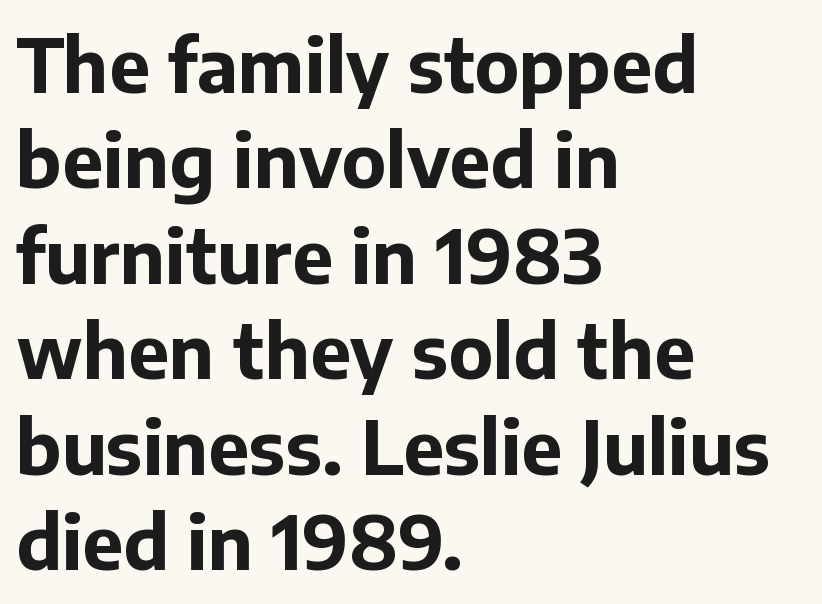
The image shows 74 px bold sans-serif type, upright; set left-aligned, normal line spacing (1.29x), normal letter spacing, not underlined; low stroke contrast and a medium x-height.
